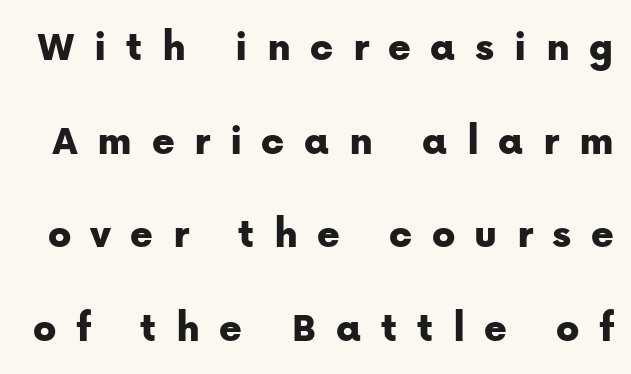
Q: Is the text italic (slanted)? A: No, it is upright.
Q: Is the typeface a serif or a sans-serif typeface? A: Sans-serif.
Q: Is the text underlined? A: No.
Q: Is the spacing between letters normal or unusually wide? A: Unusually wide.
Q: Is the spacing between lines tight, normal or loose? A: Loose.
Q: Width (condensed, normal, or wide)? A: Normal.
Q: Stroke contrast? A: Low.
Q: x-height? A: Medium.
Q: Monospaced? A: No.
